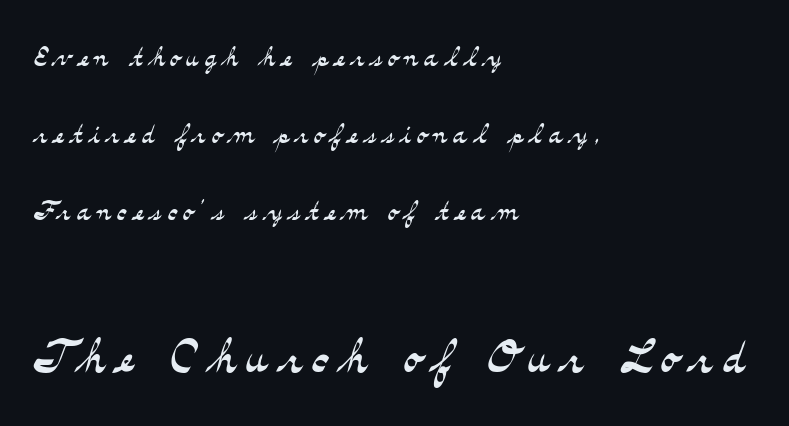
{"serif": "yes", "bold": "no", "weight": "light", "width": "wide", "stroke_contrast": "medium", "x_height": "small", "monospaced": "no", "underline": "no", "align": "left", "line_spacing": "loose", "line_spacing_ratio": 2.08, "larger_block": "second", "size_ratio": 1.76, "glyph_px": 65}
